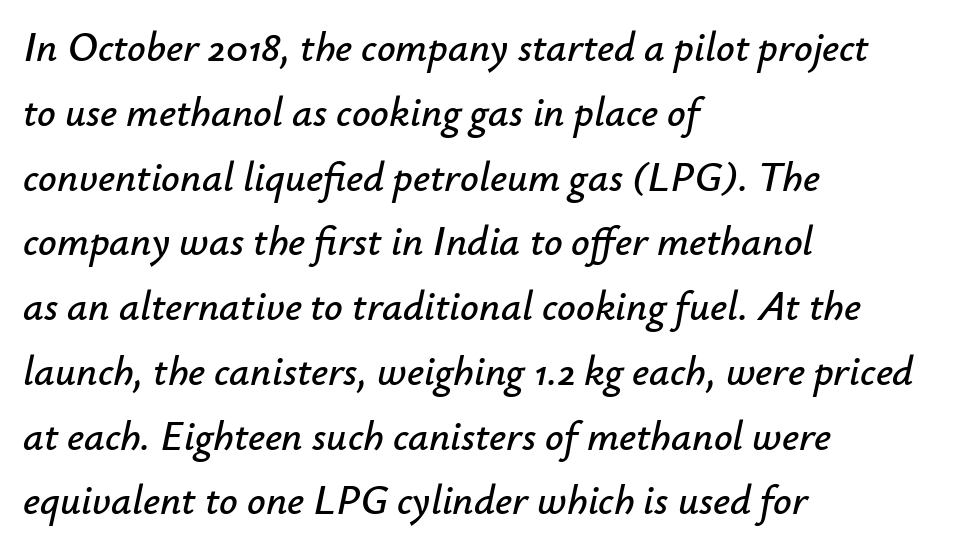
No word sits above an underline. These lines keep a tight, regular rhythm from letter to letter. Notice how descenders clear the ascenders below comfortably — that's standard leading. An italicized treatment has been applied to the whole sample.
